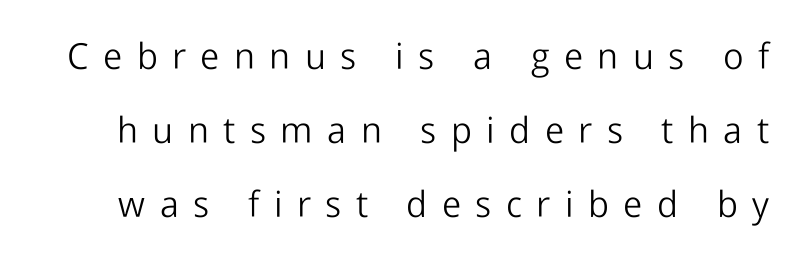
The image shows 36 px light sans-serif type, upright; set loose line spacing (2.06x), unusually wide letter spacing (+0.4 em), not underlined; low stroke contrast and a medium x-height.
